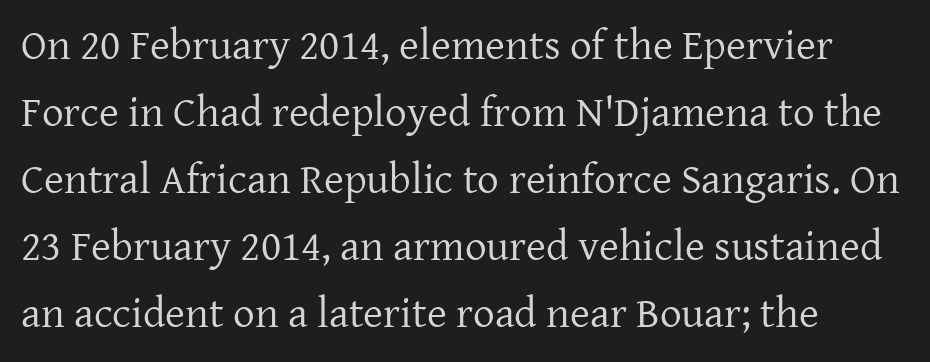
Q: Is the text bold? A: No.
Q: Is the text italic (slanted)? A: No, it is upright.
Q: Is the typeface a serif or a sans-serif typeface? A: Serif.
Q: Is the text underlined? A: No.
Q: How is the paragraph aligned? A: Left-aligned.
Q: Is the spacing between letters normal or unusually wide? A: Normal.
Q: Is the spacing between lines tight, normal or loose? A: Normal.
Q: Width (condensed, normal, or wide)? A: Normal.
Q: Stroke contrast? A: Low.
Q: x-height? A: Medium.
Q: Monospaced? A: No.
